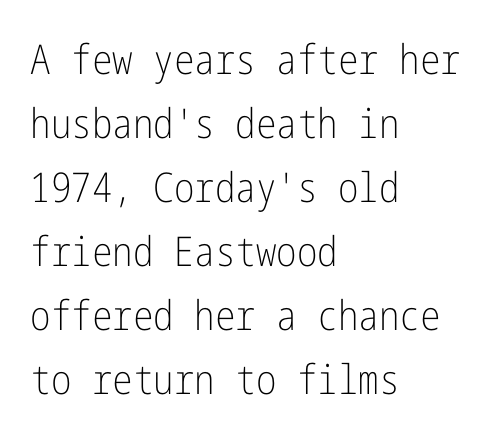
{"serif": "no", "italic": "no", "bold": "no", "weight": "light", "width": "condensed", "stroke_contrast": "low", "x_height": "medium", "underline": "no", "align": "left", "line_spacing": "normal", "line_spacing_ratio": 1.56, "letter_spacing": "normal", "letter_spacing_em": 0.0, "glyph_px": 41}
